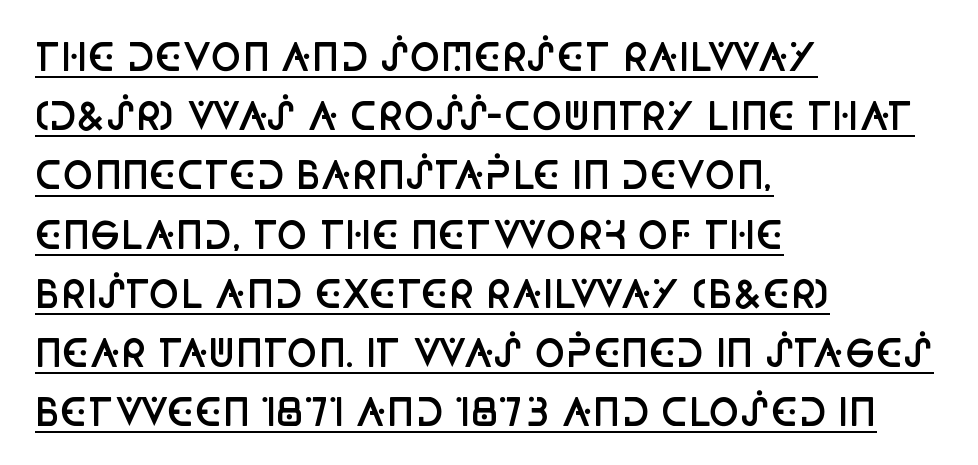
Every word sits above its own underline. Look at the tracking — it's just the regular setting, nothing added. Quick note: interline space is typical. It's the straight-up-and-down kind of type.
